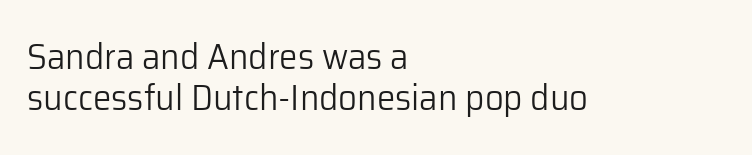
{"serif": "no", "italic": "no", "bold": "no", "weight": "light", "width": "normal", "stroke_contrast": "low", "x_height": "medium", "monospaced": "no", "underline": "no", "align": "left", "line_spacing": "tight", "line_spacing_ratio": 1.11, "letter_spacing": "normal", "letter_spacing_em": 0.0, "glyph_px": 37}
